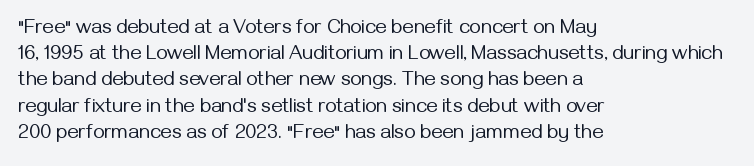
Q: Is the text bold? A: No.
Q: Is the text italic (slanted)? A: No, it is upright.
Q: Is the text underlined? A: No.
Q: How is the paragraph aligned? A: Left-aligned.
Q: Is the spacing between letters normal or unusually wide? A: Normal.
Q: Is the spacing between lines tight, normal or loose? A: Normal.
